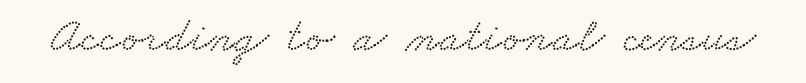
{"serif": "yes", "width": "wide", "stroke_contrast": "low", "x_height": "small", "monospaced": "no", "underline": "no", "letter_spacing": "normal", "letter_spacing_em": 0.0, "glyph_px": 48}
